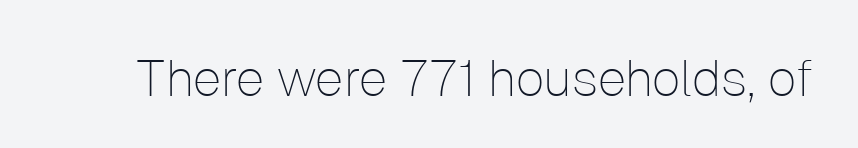
Q: Is the text bold? A: No.
Q: Is the text italic (slanted)? A: No, it is upright.
Q: Is the typeface a serif or a sans-serif typeface? A: Sans-serif.
Q: Is the text underlined? A: No.
Q: Is the spacing between letters normal or unusually wide? A: Normal.
Q: Width (condensed, normal, or wide)? A: Normal.
Q: Stroke contrast? A: Low.
Q: x-height? A: Medium.
Q: Monospaced? A: No.
